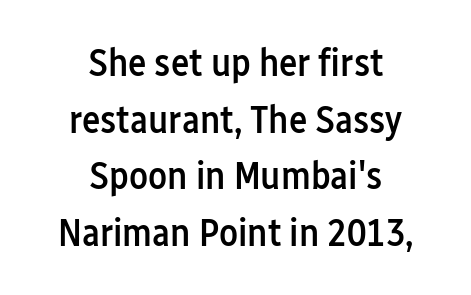
Q: Is the text bold? A: Semi-bold.
Q: Is the text italic (slanted)? A: No, it is upright.
Q: Is the typeface a serif or a sans-serif typeface? A: Sans-serif.
Q: Is the text underlined? A: No.
Q: How is the paragraph aligned? A: Centered.
Q: Is the spacing between letters normal or unusually wide? A: Normal.
Q: Is the spacing between lines tight, normal or loose? A: Normal.
Q: Width (condensed, normal, or wide)? A: Condensed.
Q: Stroke contrast? A: Low.
Q: x-height? A: Medium.
Q: Monospaced? A: No.
